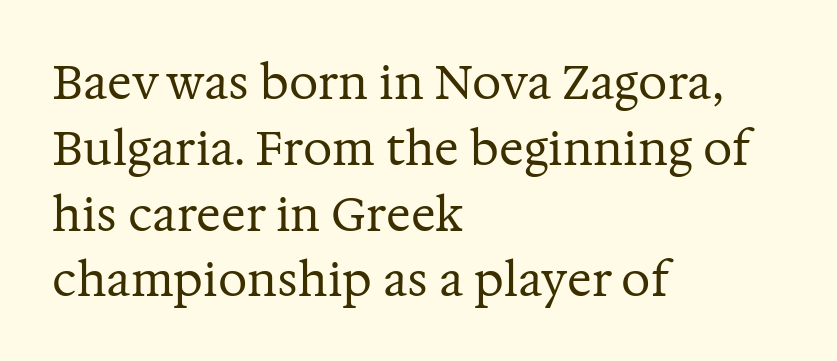
The image shows 46 px regular-weight serif type, upright; set left-aligned, normal line spacing (1.43x), normal letter spacing, not underlined; medium stroke contrast and a medium x-height.
